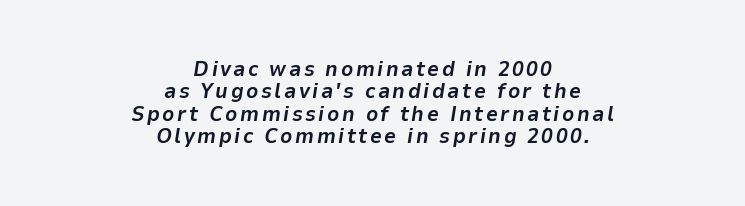
Quick note: italic. How heavy is the stroke? Heavy — this is a bold. This rendering features lettering with no underline. Horizontal bands of white between lines are thin slivers. Casual observation: everything's sitting right in the middle.
